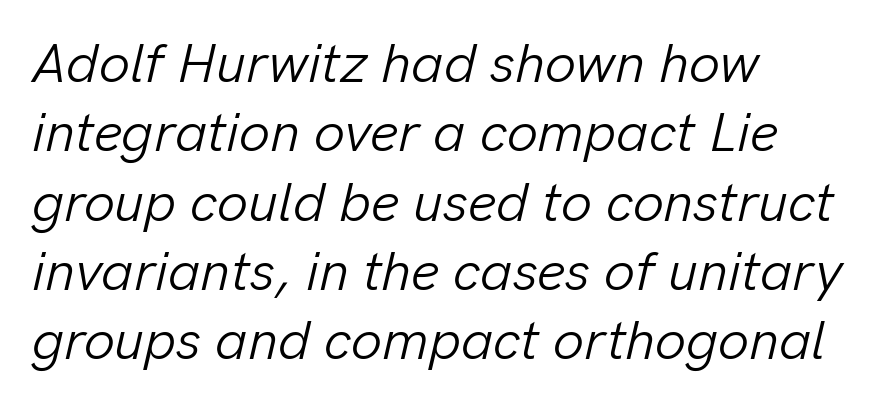
Rule under the text: the space is simply empty. Compared with a centered layout, this one pins lines to the left instead. Each stroke keeps to a modest, everyday thickness or less. Reading down the column, the eye jumps a familiar distance to each next line. The horizontal fit of the characters is conventional and even. When letters slant like this, we call the style italic.
